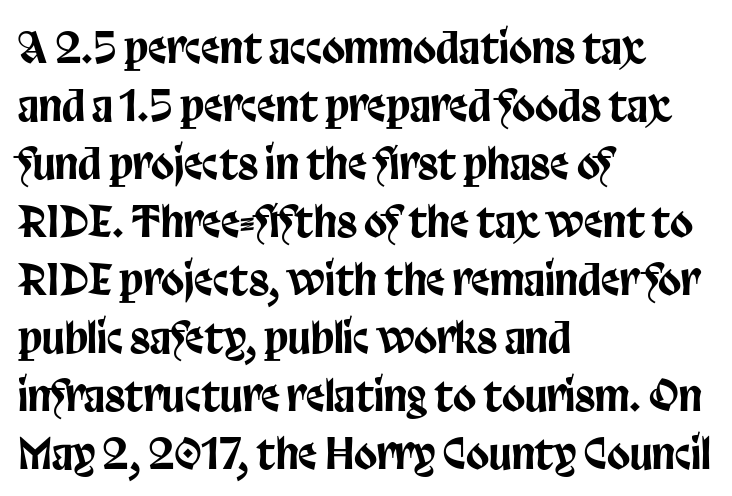
{"serif": "no", "italic": "no", "width": "condensed", "stroke_contrast": "low", "x_height": "large", "monospaced": "no", "underline": "no", "align": "left", "line_spacing": "normal", "line_spacing_ratio": 1.38, "letter_spacing": "normal", "letter_spacing_em": 0.0, "glyph_px": 42}
